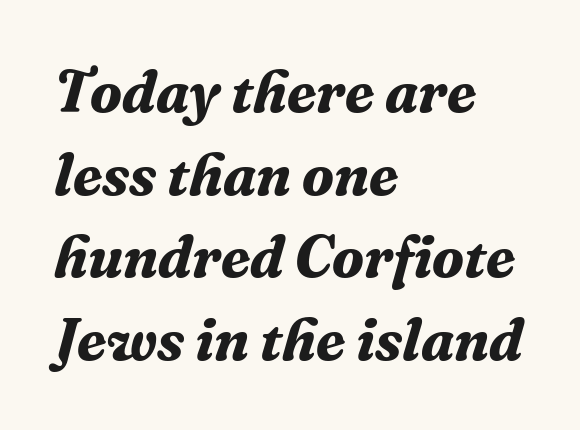
{"serif": "yes", "italic": "yes", "lean": "right", "slant_degrees": 16, "bold": "yes", "weight": "bold", "width": "normal", "stroke_contrast": "medium", "x_height": "medium", "monospaced": "no", "underline": "no", "align": "left", "line_spacing": "normal", "line_spacing_ratio": 1.4, "letter_spacing": "normal", "letter_spacing_em": 0.0, "glyph_px": 59}
